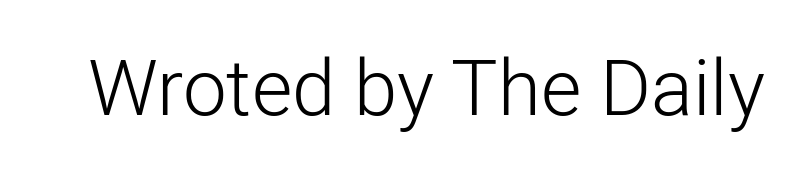
Q: Is the text bold? A: No.
Q: Is the text italic (slanted)? A: No, it is upright.
Q: Is the typeface a serif or a sans-serif typeface? A: Sans-serif.
Q: Is the text underlined? A: No.
Q: Is the spacing between letters normal or unusually wide? A: Normal.
Q: Width (condensed, normal, or wide)? A: Normal.
Q: Stroke contrast? A: Low.
Q: x-height? A: Medium.
Q: Monospaced? A: No.
